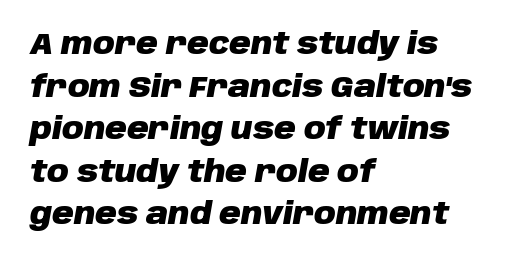
{"italic": "yes", "lean": "right", "slant_degrees": 10, "bold": "yes", "weight": "heavy", "width": "normal", "stroke_contrast": "low", "x_height": "large", "monospaced": "no", "underline": "no", "align": "left", "line_spacing": "normal", "line_spacing_ratio": 1.42, "letter_spacing": "normal", "letter_spacing_em": 0.0, "glyph_px": 30}
